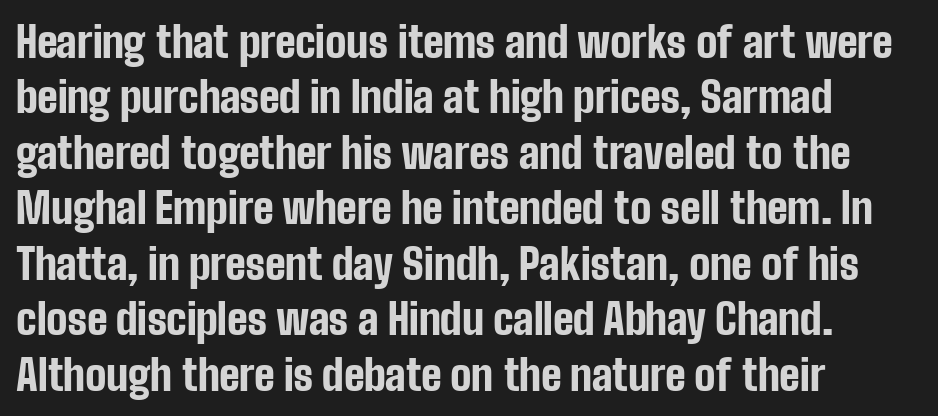
{"serif": "no", "italic": "no", "bold": "yes", "weight": "bold", "width": "condensed", "stroke_contrast": "low", "x_height": "medium", "monospaced": "no", "underline": "no", "align": "left", "line_spacing": "normal", "line_spacing_ratio": 1.32, "letter_spacing": "normal", "letter_spacing_em": 0.0, "glyph_px": 42}
